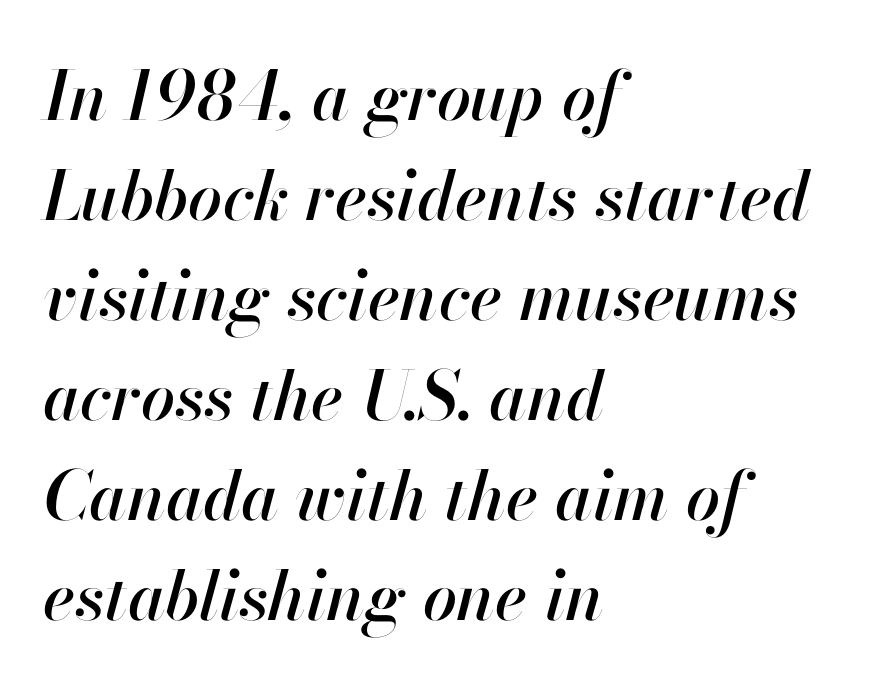
Q: Is the text italic (slanted)? A: Yes, it leans right by about 13 degrees.
Q: Is the text underlined? A: No.
Q: How is the paragraph aligned? A: Left-aligned.
Q: Is the spacing between letters normal or unusually wide? A: Normal.
Q: Is the spacing between lines tight, normal or loose? A: Normal.
Q: Width (condensed, normal, or wide)? A: Normal.
Q: Stroke contrast? A: High.
Q: x-height? A: Small.
Q: Monospaced? A: No.
